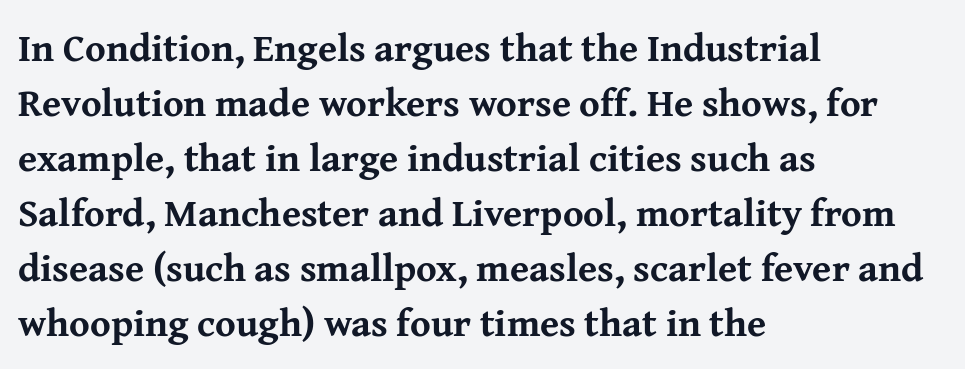
Q: Is the text bold? A: Yes.
Q: Is the text italic (slanted)? A: No, it is upright.
Q: Is the typeface a serif or a sans-serif typeface? A: Serif.
Q: Is the text underlined? A: No.
Q: How is the paragraph aligned? A: Left-aligned.
Q: Is the spacing between letters normal or unusually wide? A: Normal.
Q: Is the spacing between lines tight, normal or loose? A: Normal.
Q: Width (condensed, normal, or wide)? A: Normal.
Q: Stroke contrast? A: Medium.
Q: x-height? A: Medium.
Q: Monospaced? A: No.
